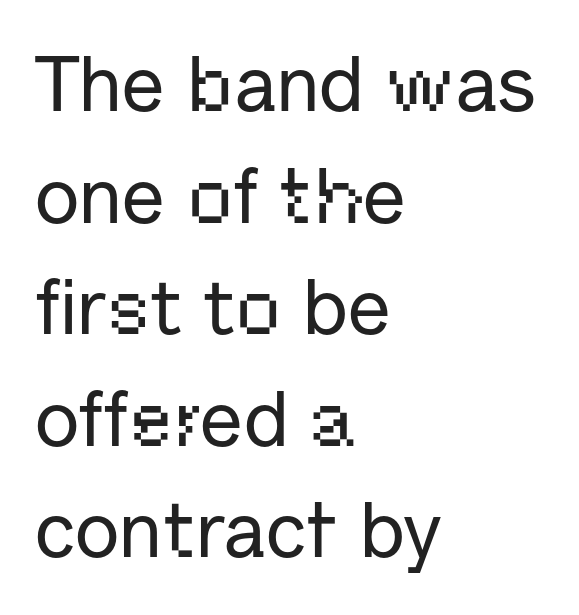
{"serif": "no", "italic": "no", "width": "normal", "stroke_contrast": "low", "x_height": "medium", "monospaced": "no", "underline": "no", "align": "left", "line_spacing": "normal", "line_spacing_ratio": 1.43, "letter_spacing": "normal", "letter_spacing_em": 0.0, "glyph_px": 78}
